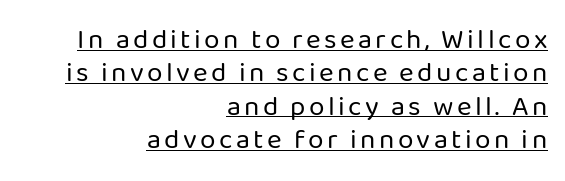
If you drew a line through each stem, it would be perfectly vertical. Notice how the passage keeps a crisp vertical edge on the right only. The face used here is proportionally spaced, like ordinary book or web type. These glyphs show unthickened strokes, regular width or finer. Type style note: lacks serifs. This is underlined copy, the kind a proofreader might mark for attention.
